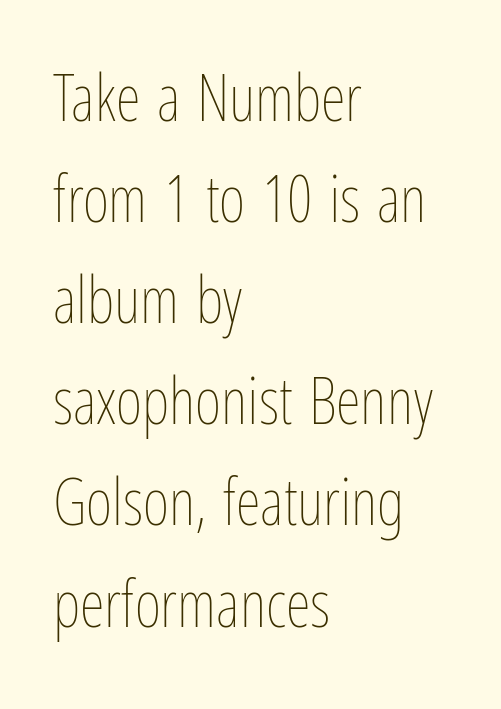
{"italic": "no", "bold": "no", "weight": "thin", "width": "condensed", "stroke_contrast": "low", "x_height": "medium", "monospaced": "no", "underline": "no", "align": "left", "line_spacing": "normal", "line_spacing_ratio": 1.58, "letter_spacing": "normal", "letter_spacing_em": 0.0, "glyph_px": 64}
